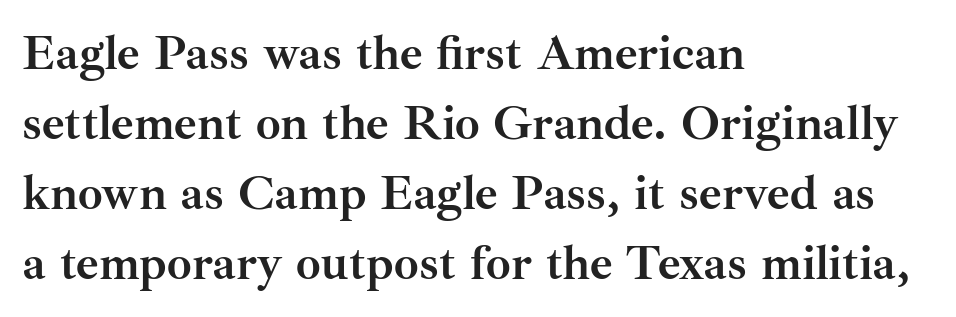
Check where the strokes stop: tiny serifs finish them off. Interline gaps are of average width in this sample. The letters stand straight up with perfectly vertical stems. Anything drawn beneath the words? Only blank space. Look at the stroke-to-counter ratio: heavy, a bold.
